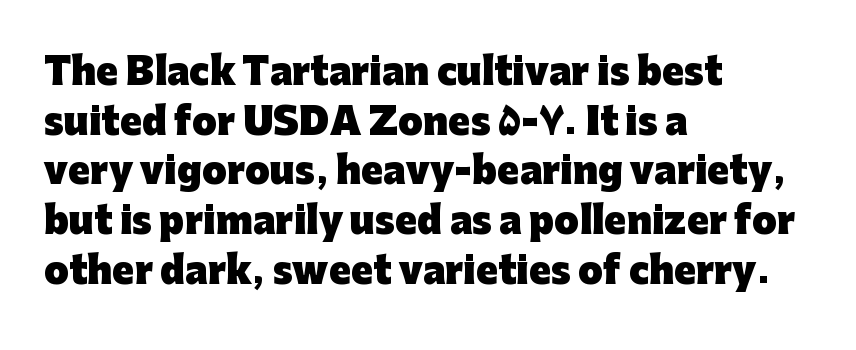
{"serif": "no", "italic": "no", "bold": "yes", "weight": "heavy", "width": "normal", "stroke_contrast": "low", "x_height": "medium", "monospaced": "no", "underline": "no", "align": "left", "line_spacing": "normal", "line_spacing_ratio": 1.38, "letter_spacing": "normal", "letter_spacing_em": 0.0, "glyph_px": 36}
